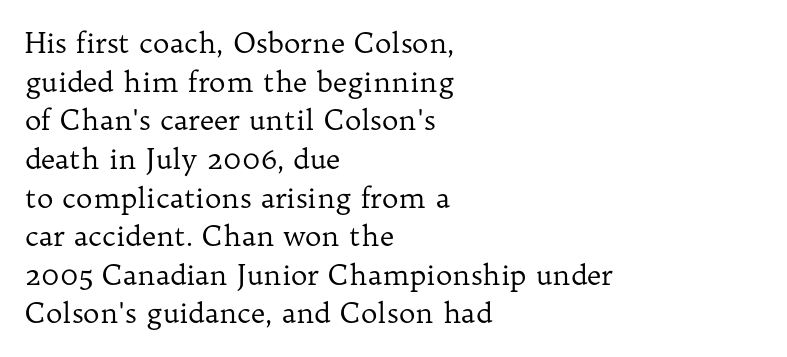
Q: Is the text bold? A: No.
Q: Is the text italic (slanted)? A: No, it is upright.
Q: Is the typeface a serif or a sans-serif typeface? A: Serif.
Q: Is the text underlined? A: No.
Q: How is the paragraph aligned? A: Left-aligned.
Q: Is the spacing between letters normal or unusually wide? A: Normal.
Q: Is the spacing between lines tight, normal or loose? A: Normal.
Q: Width (condensed, normal, or wide)? A: Normal.
Q: Stroke contrast? A: Low.
Q: x-height? A: Medium.
Q: Monospaced? A: No.
